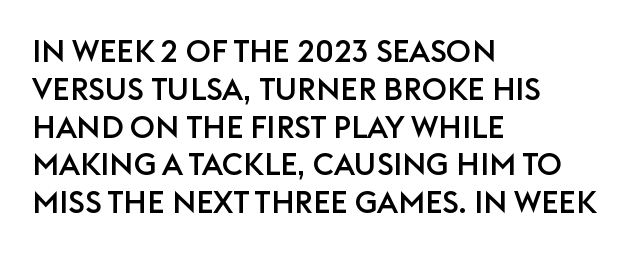
Q: Is the text italic (slanted)? A: No, it is upright.
Q: Is the typeface a serif or a sans-serif typeface? A: Sans-serif.
Q: Is the text underlined? A: No.
Q: How is the paragraph aligned? A: Left-aligned.
Q: Is the spacing between letters normal or unusually wide? A: Normal.
Q: Width (condensed, normal, or wide)? A: Normal.
Q: Stroke contrast? A: Low.
Q: x-height? A: Large.
Q: Monospaced? A: No.
